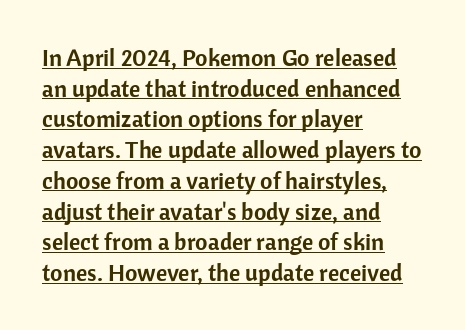
{"italic": "no", "underline": "yes", "align": "left", "line_spacing": "normal", "line_spacing_ratio": 1.28, "letter_spacing": "normal", "letter_spacing_em": 0.0, "glyph_px": 24}
